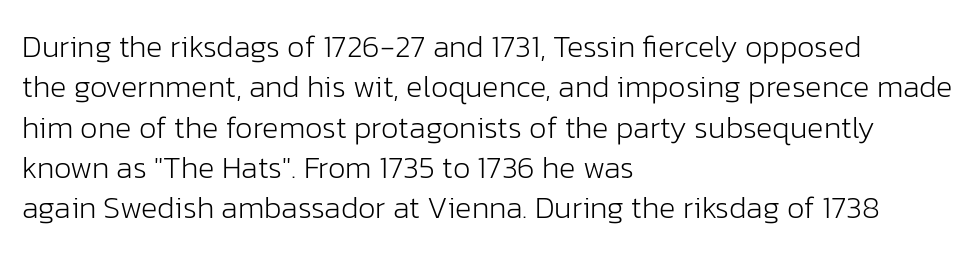
{"serif": "no", "italic": "no", "bold": "no", "weight": "light", "width": "normal", "stroke_contrast": "low", "x_height": "medium", "monospaced": "no", "underline": "no", "align": "left", "line_spacing": "normal", "line_spacing_ratio": 1.3, "letter_spacing": "normal", "letter_spacing_em": 0.0, "glyph_px": 31}
